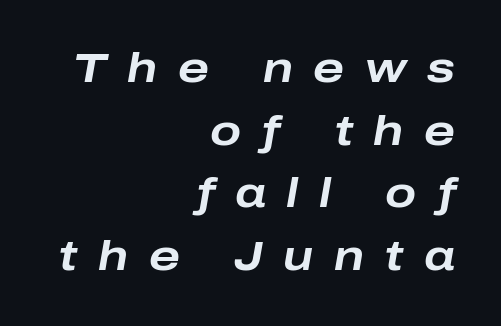
The space between consecutive lines is moderate. Heavy-handed strokes throughout: this text is bold. The passage is arranged like a letterhead date or caption credit — flush right. These lines are rendered in a variable-pitch font. The rendering inserts visible extra space after every character.
